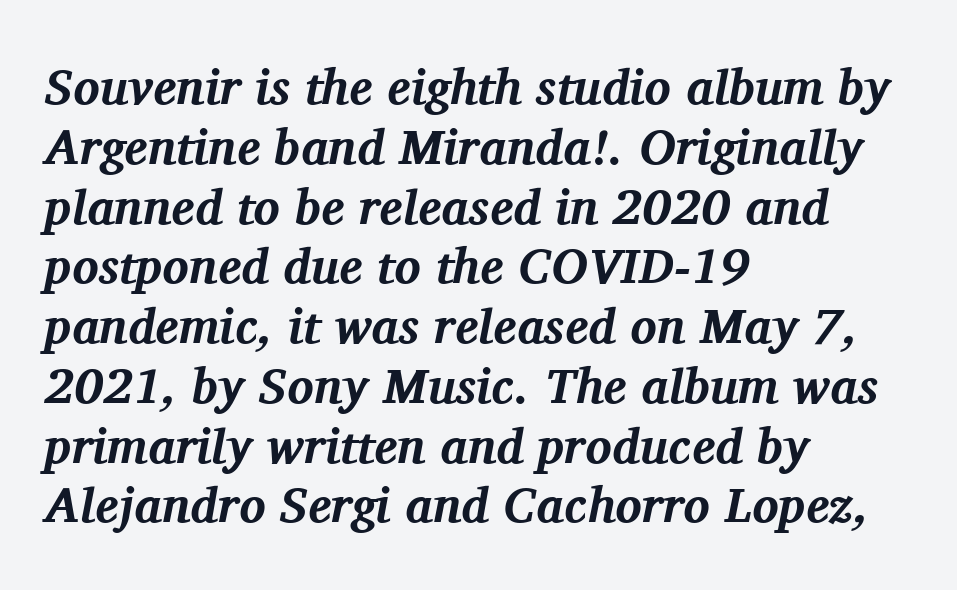
The image shows 49 px bold serif type, italic (leaning right); set left-aligned, line spacing 1.22x, normal letter spacing, not underlined; medium stroke contrast and a medium x-height.
